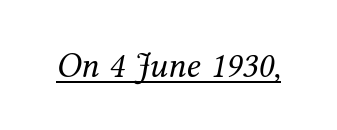
{"serif": "yes", "italic": "yes", "lean": "right", "slant_degrees": 12, "bold": "no", "weight": "regular", "width": "normal", "stroke_contrast": "medium", "x_height": "medium", "monospaced": "no", "underline": "yes", "letter_spacing": "normal", "letter_spacing_em": 0.0, "glyph_px": 36}
